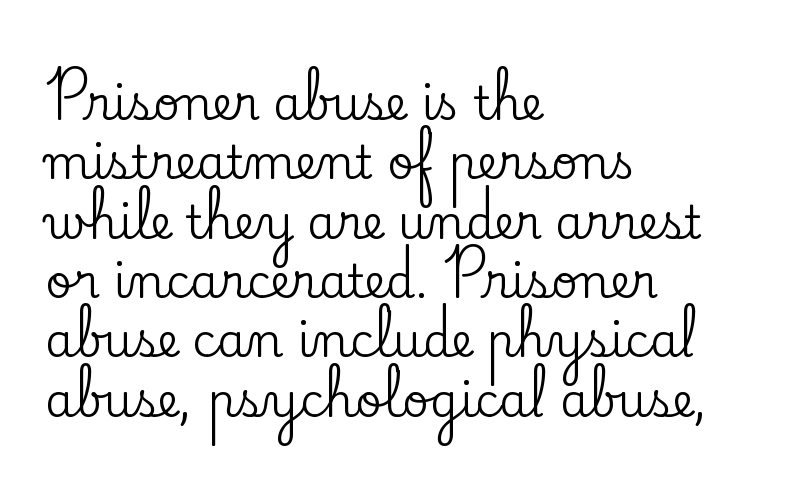
{"serif": "yes", "italic": "no", "width": "normal", "stroke_contrast": "low", "x_height": "small", "monospaced": "no", "underline": "no", "align": "left", "line_spacing": "normal", "line_spacing_ratio": 1.29, "letter_spacing": "normal", "letter_spacing_em": 0.0, "glyph_px": 46}
